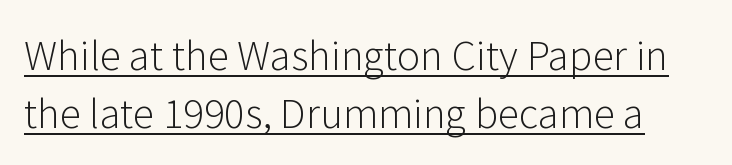
The image shows 39 px light sans-serif type, upright; set normal line spacing (1.49x), normal letter spacing, underlined; low stroke contrast and a medium x-height.
